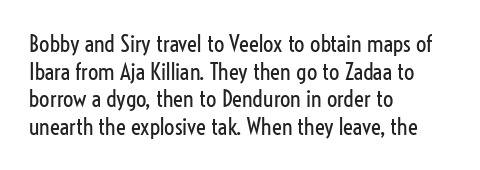
Q: Is the text bold? A: No.
Q: Is the text italic (slanted)? A: No, it is upright.
Q: Is the text underlined? A: No.
Q: How is the paragraph aligned? A: Left-aligned.
Q: Is the spacing between letters normal or unusually wide? A: Normal.
